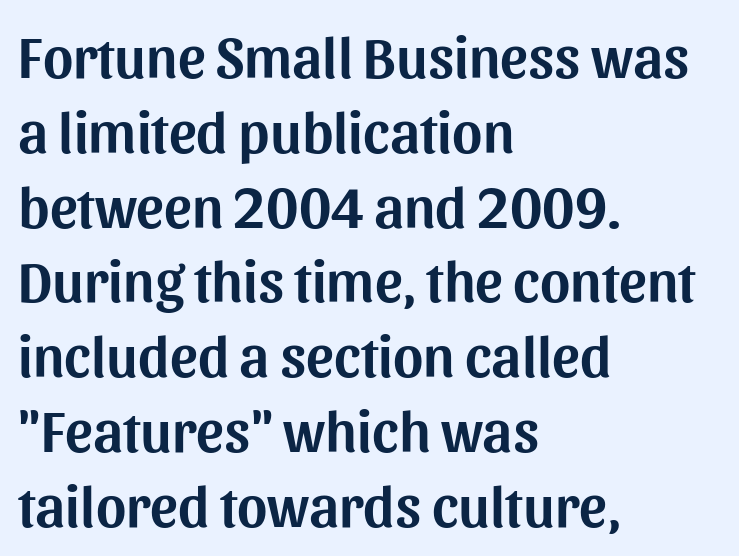
This sample has the flowing, uneven cadence of proportional lettering. This sample uses an upright cut, with every glyph sitting square on the baseline. The horizontal fit of the characters is conventional and even. The passage shown is not underscored anywhere.
